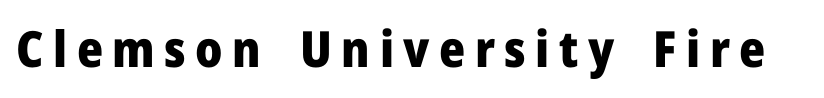
A clean baseline with only descenders dipping below it. Grotesque or geometric, the face here clearly has no serifs. Each glyph is drawn with heavy, bold strokes. Character widths vary here, with narrow letters taking less room than wide ones.
